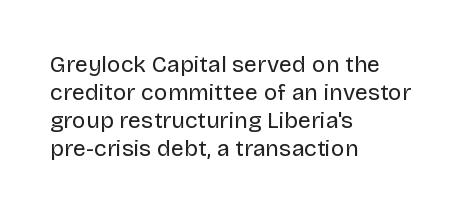
Every stem runs plumb, perpendicular to the baseline. Layout note: lines flush left. Decoration check: the copy has no underline. Short note: letters normally spaced.
